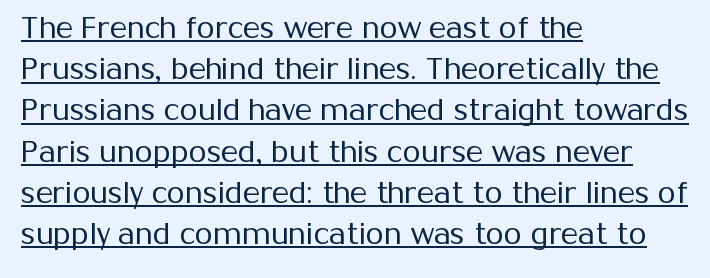
The image shows 29 px regular-weight sans-serif type, upright; set left-aligned, normal line spacing (1.42x), normal letter spacing, underlined; medium stroke contrast and a medium x-height.
